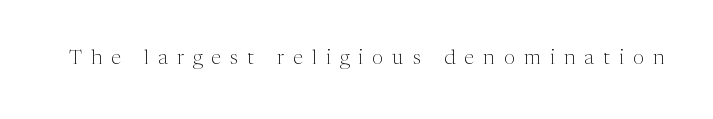
The area under the type is left untouched. Upright lettering throughout. The face looks like a standard text weight, possibly lighter. Honestly, the letter spacing is so wide it's the main thing you notice.
